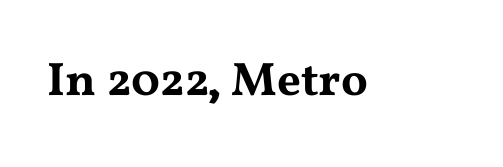
Q: Is the text italic (slanted)? A: No, it is upright.
Q: Is the typeface a serif or a sans-serif typeface? A: Serif.
Q: Is the text underlined? A: No.
Q: Is the spacing between letters normal or unusually wide? A: Normal.
Q: Width (condensed, normal, or wide)? A: Wide.
Q: Stroke contrast? A: Medium.
Q: x-height? A: Medium.
Q: Monospaced? A: No.
